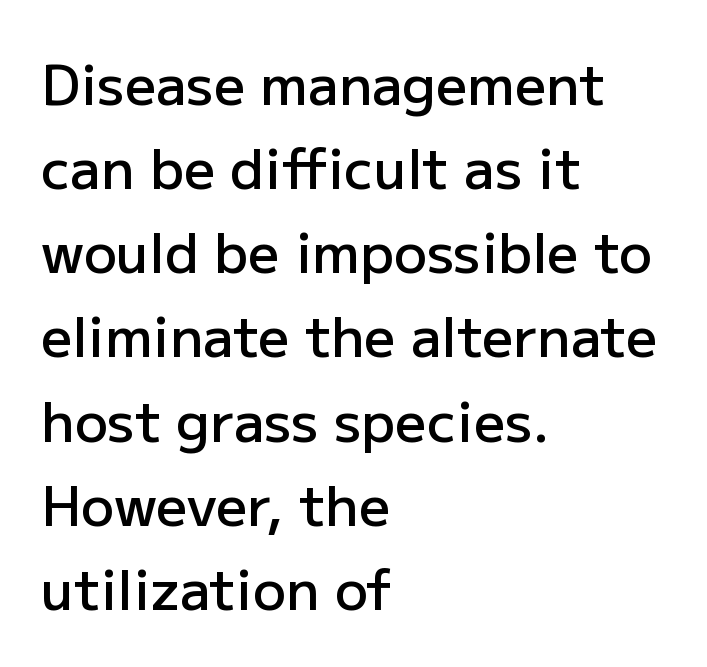
Students, this is semibold: more ink than regular, less than bold. Is there much room between lines? A standard amount, neither cramped nor airy. A typesetter would mark this as roman, not italic. Is this a sans? Yes — the strokes have no serifs. The tracking reads as untouched default to a designer's eye.
